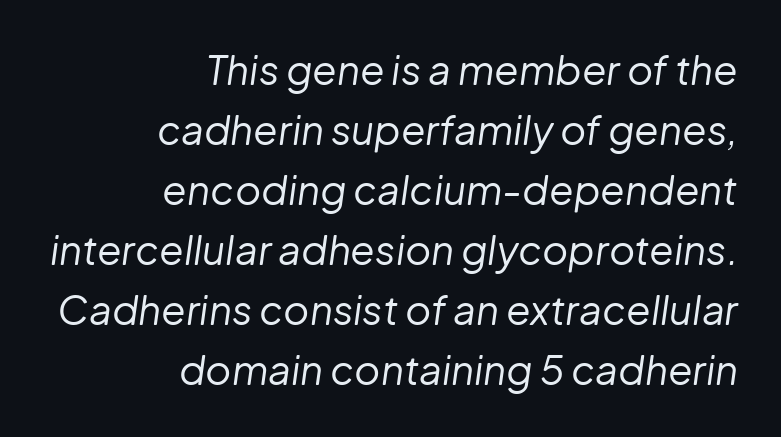
The horizontal fit of the characters is conventional and even. Every row of glyphs terminates at an identical x-position on the right. Honestly, the row spacing looks completely unremarkable. You can tell it's italic because the verticals aren't actually vertical.
